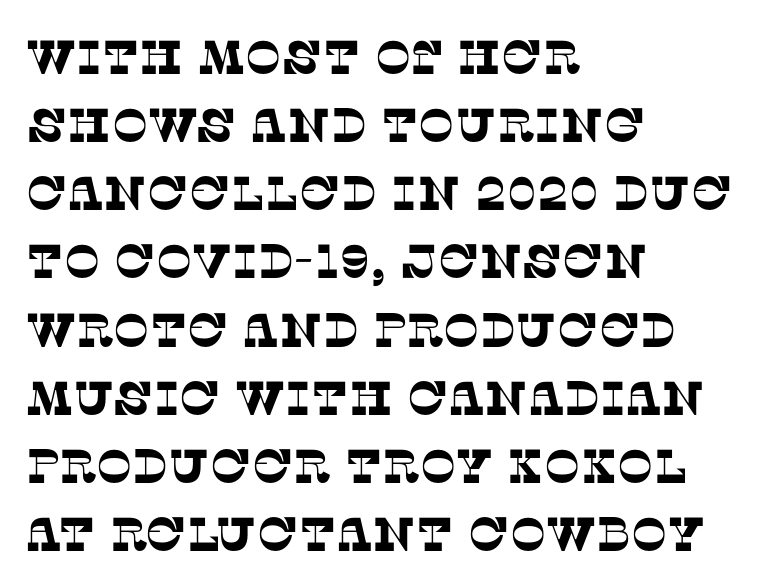
Is the letter spacing exaggerated? No — it looks like the ordinary default. Notice how descenders clear the ascenders below comfortably — that's standard leading. The characters display serif detailing at their extremities. These lines are rendered in a variable-pitch font. Visually the block forms a straight wall on the left and a jagged coastline on the right. Beneath every word, the page is bare.
